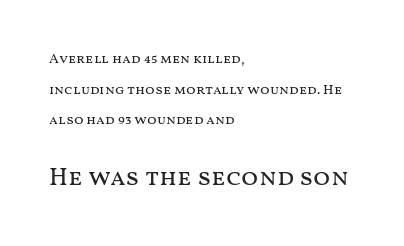
Unlike italic type, these characters show no tilt at all. The letterforms sit at book weight or below. All the whitespace from short lines collects on the right. Which chunk is bigger? The second one — the bottom block dwarfs the top. The rendering uses a large line-height, opening up the rows. Glyph-to-glyph distance matches everyday printed text.
